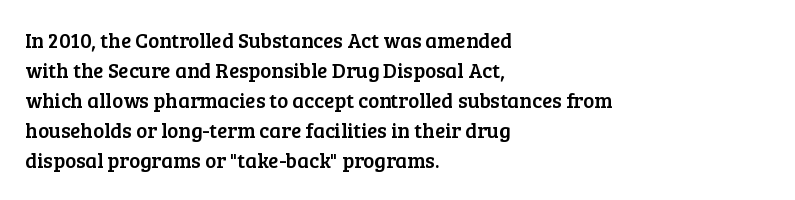
The image shows 21 px text type, upright; set left-aligned, normal line spacing (1.43x), normal letter spacing, not underlined.
